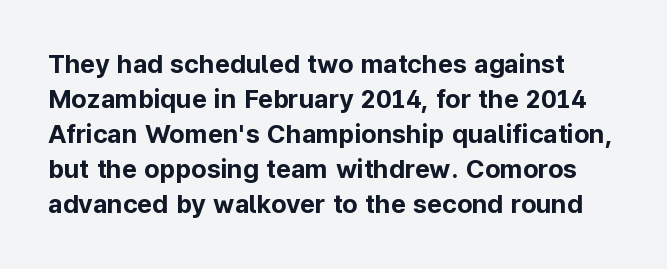
This sample uses an upright cut, with every glyph sitting square on the baseline. The face used here is rendered with its standard letterfit. On the weight axis this lands at bold, roughly 700. Anything drawn beneath the words? Only blank space. Quick note: interline space is typical.
